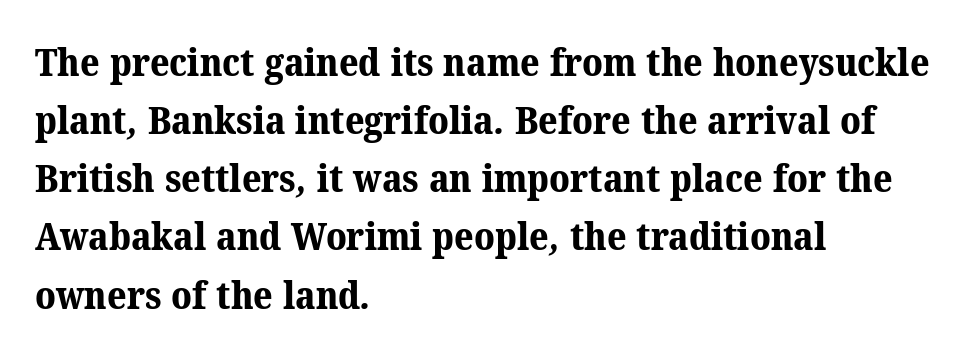
The image shows 38 px bold serif type; set left-aligned, normal line spacing (1.53x), normal letter spacing, not underlined; medium stroke contrast and a medium x-height.
